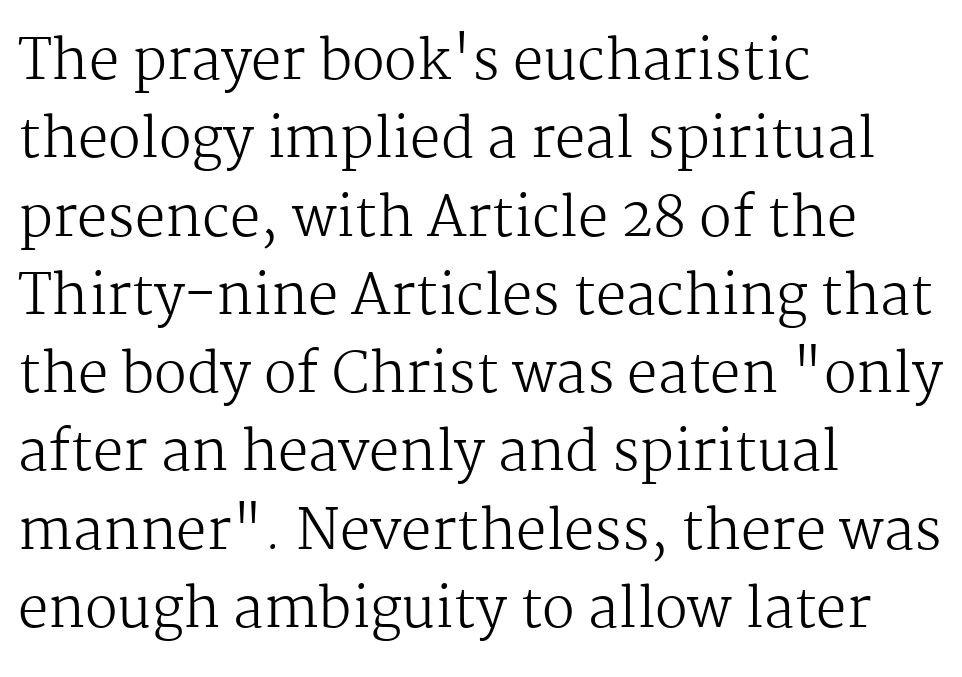
Is the stroke heavy? The answer is a plain regular-or-lighter. Tall strokes in this sample are plumb rather than angled. This rendering uses left alignment, leaving the right contour irregular. To sum up the face: it has serifs. This rendering features lettering with no underline. Tracking value appears to be zero — textbook default spacing.
